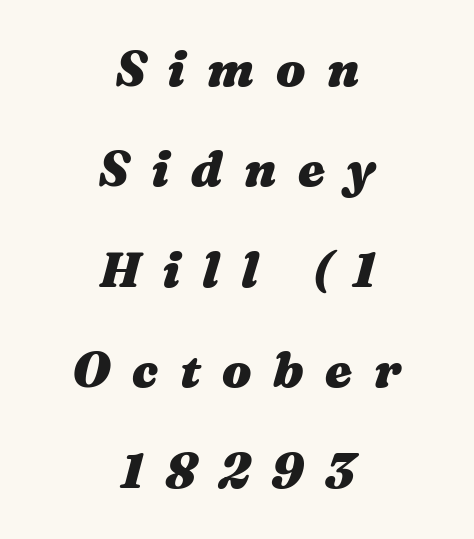
{"italic": "yes", "lean": "right", "slant_degrees": 16, "bold": "yes", "weight": "heavy", "width": "wide", "stroke_contrast": "medium", "x_height": "medium", "monospaced": "no", "underline": "no", "align": "center", "line_spacing": "loose", "line_spacing_ratio": 2.05, "letter_spacing": "wide", "letter_spacing_em": 0.44, "glyph_px": 49}
